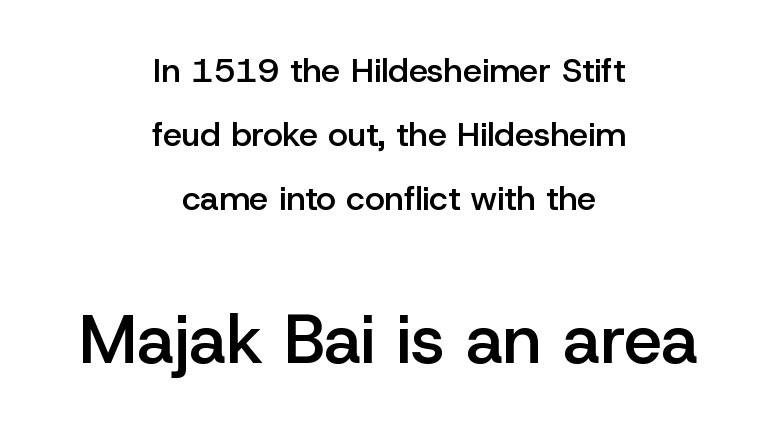
The image shows 68 px semibold sans-serif type, upright; set centered, line spacing 1.88x, normal letter spacing, not underlined; the second (bottom) block is 2.0x larger; low stroke contrast and a medium x-height.
